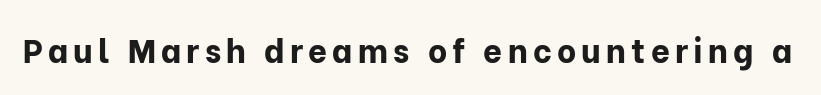
{"serif": "no", "italic": "no", "bold": "yes", "weight": "bold", "width": "normal", "stroke_contrast": "low", "x_height": "medium", "monospaced": "no", "underline": "no", "glyph_px": 33}
